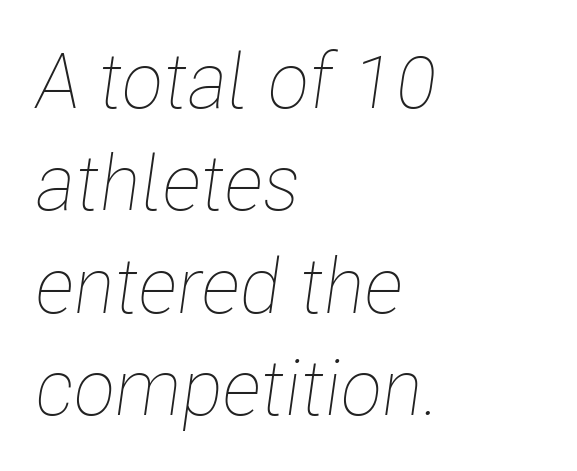
Q: Is the text bold? A: No.
Q: Is the text italic (slanted)? A: Yes, it leans right by about 8 degrees.
Q: Is the text underlined? A: No.
Q: How is the paragraph aligned? A: Left-aligned.
Q: Is the spacing between letters normal or unusually wide? A: Normal.
Q: Is the spacing between lines tight, normal or loose? A: Normal.
Q: Width (condensed, normal, or wide)? A: Condensed.
Q: Stroke contrast? A: Low.
Q: x-height? A: Medium.
Q: Monospaced? A: No.
